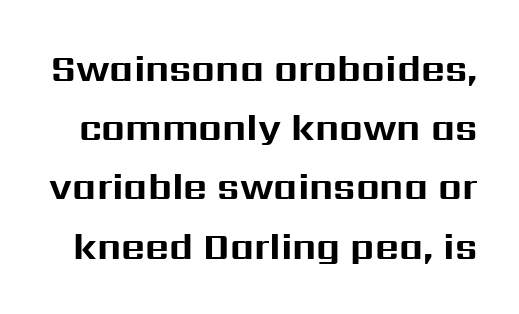
Q: Is the text bold? A: Yes.
Q: Is the text italic (slanted)? A: No, it is upright.
Q: Is the typeface a serif or a sans-serif typeface? A: Sans-serif.
Q: Is the text underlined? A: No.
Q: Is the spacing between letters normal or unusually wide? A: Normal.
Q: Is the spacing between lines tight, normal or loose? A: Normal.
Q: Width (condensed, normal, or wide)? A: Normal.
Q: Stroke contrast? A: Medium.
Q: x-height? A: Medium.
Q: Monospaced? A: No.
